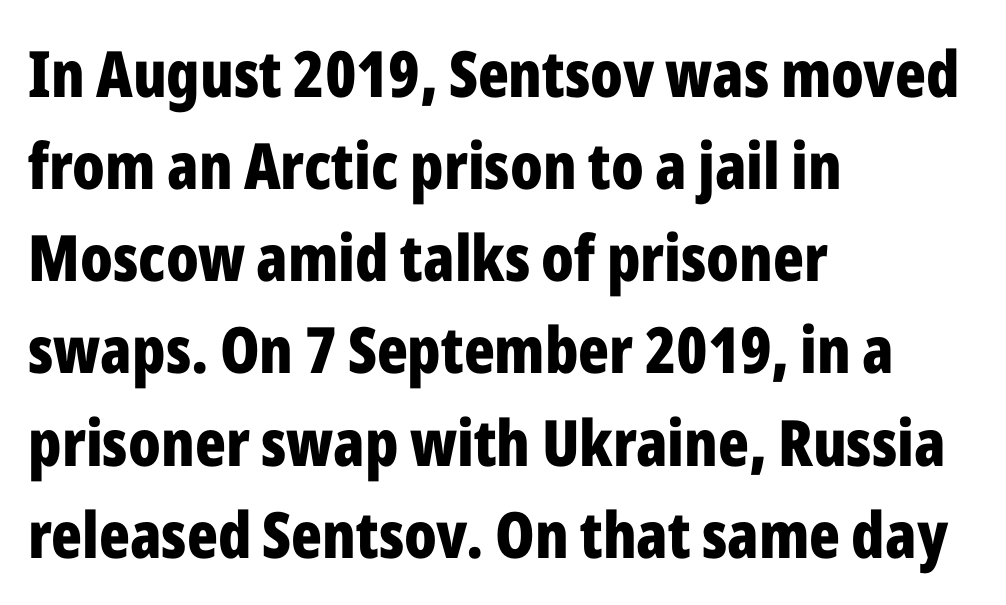
The image shows 64 px bold, condensed sans-serif type, upright; set left-aligned, normal line spacing (1.44x), normal letter spacing, not underlined; low stroke contrast and a medium x-height.
